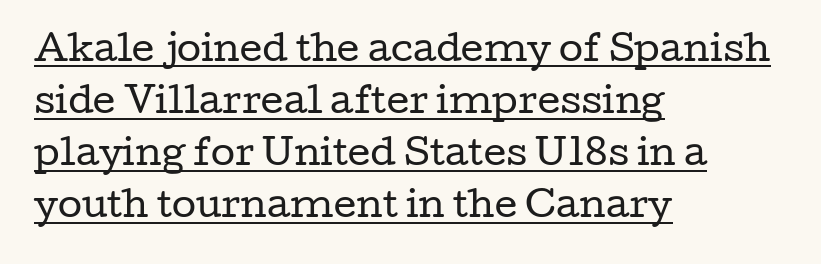
Each letter keeps its own natural width here, so spacing adapts to shape. Looks like someone drew a line under every word here. Letter spacing: default. Bold? No — there's no thickening of the strokes. These lines are composed in type with serifs. Honestly, the row spacing looks completely unremarkable.
